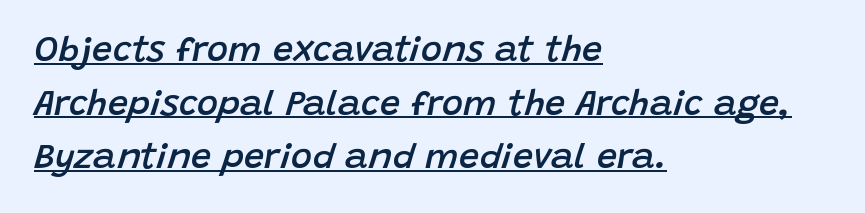
The image shows 36 px semibold type, italic (leaning right); set left-aligned, normal line spacing (1.49x), normal letter spacing, underlined; low stroke contrast and a large x-height.
